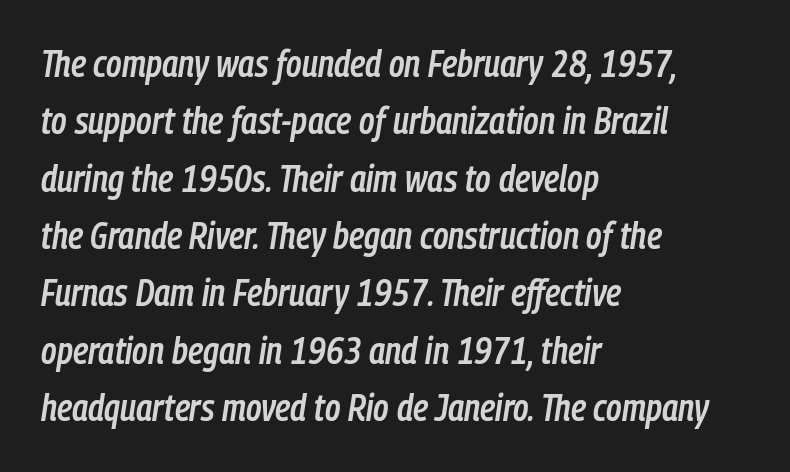
The words here are not underlined. The rendering applies a slant to the glyphs. The leading is moderate, giving the passage an even texture. The passage shown is typed in a proportional face where columns would drift. How are the letters spaced? Ordinarily, with no added tracking.
